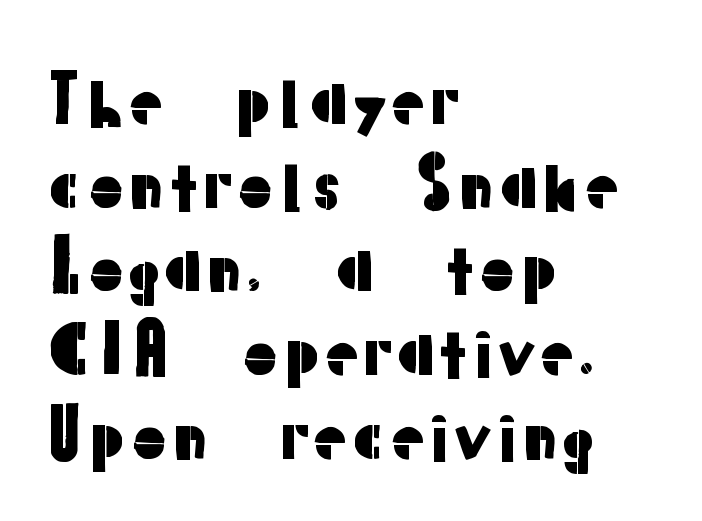
Quick note: not italic, upright. Glyph-to-glyph distance matches everyday printed text. The rendering uses natural spacing where letterforms have individual widths. One glance says typical: line gaps are just what's usual. This is sans-serif lettering, the kind often seen on screens and signage.
